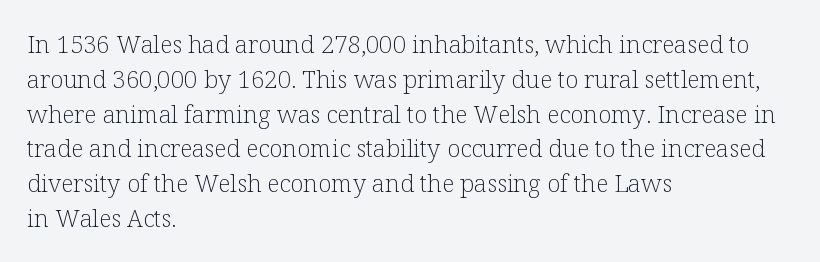
The image shows 24 px text type, upright; set left-aligned, normal line spacing (1.45x), normal letter spacing, not underlined.
